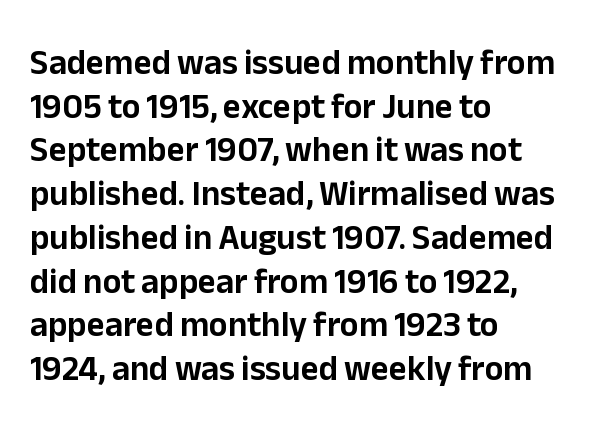
{"serif": "no", "italic": "no", "width": "normal", "stroke_contrast": "low", "x_height": "medium", "monospaced": "no", "underline": "no", "align": "left", "line_spacing": "normal", "line_spacing_ratio": 1.25, "letter_spacing": "normal", "letter_spacing_em": 0.0, "glyph_px": 35}
